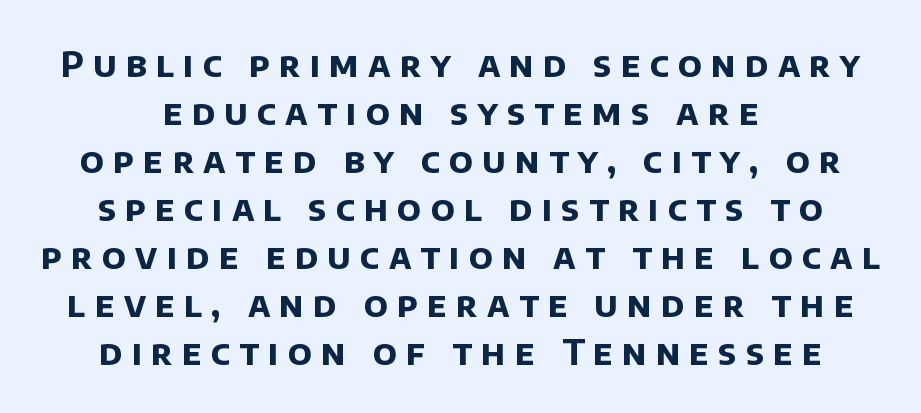
The face used here has the dense, thick strokes of a bold. Whoever set this chose a conventional vertical rhythm. Leftover space on each line is divided equally before and after the words. This sample uses expanded letter spacing, leaving extra air between glyphs. Bare-footed words on every line. Here the designer chose a conventional face with non-uniform glyph widths.
